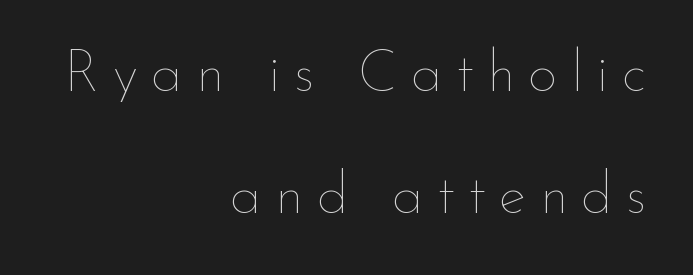
Q: Is the text bold? A: No.
Q: Is the text italic (slanted)? A: No, it is upright.
Q: Is the text underlined? A: No.
Q: How is the paragraph aligned? A: Right-aligned.
Q: Is the spacing between letters normal or unusually wide? A: Unusually wide.
Q: Is the spacing between lines tight, normal or loose? A: Loose.
Q: Width (condensed, normal, or wide)? A: Normal.
Q: Stroke contrast? A: Low.
Q: x-height? A: Small.
Q: Monospaced? A: No.
